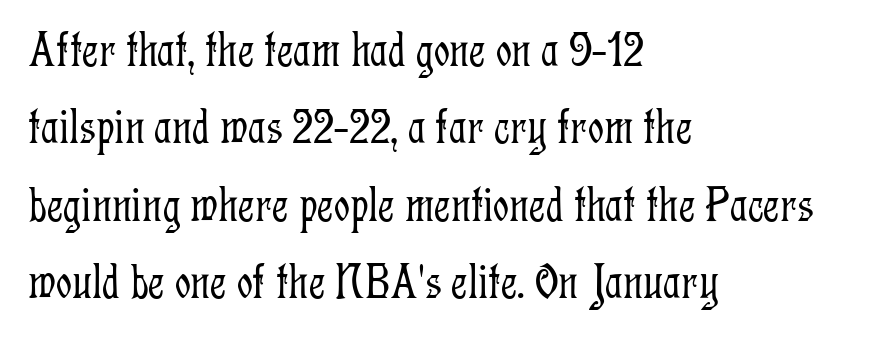
The image shows 50 px light, condensed serif type, upright; set left-aligned, normal line spacing (1.55x), normal letter spacing, not underlined; low stroke contrast and a medium x-height.
